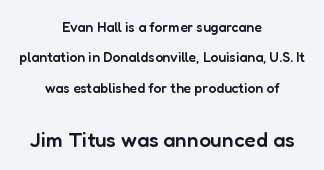
Q: Is the text bold? A: Semi-bold.
Q: Is the text italic (slanted)? A: No, it is upright.
Q: Is the text underlined? A: No.
Q: How is the paragraph aligned? A: Centered.
Q: Is the spacing between letters normal or unusually wide? A: Normal.
Q: Is the spacing between lines tight, normal or loose? A: Loose.
Q: Which block of text is set in a larger size, the first (top) or the second (bottom)? A: The second (bottom) one.
